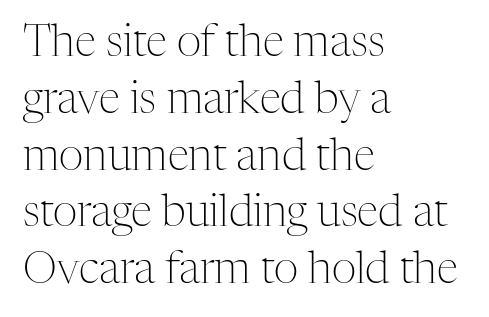
Q: Is the text bold? A: No.
Q: Is the text italic (slanted)? A: No, it is upright.
Q: Is the typeface a serif or a sans-serif typeface? A: Serif.
Q: Is the text underlined? A: No.
Q: How is the paragraph aligned? A: Left-aligned.
Q: Is the spacing between letters normal or unusually wide? A: Normal.
Q: Is the spacing between lines tight, normal or loose? A: Normal.
Q: Width (condensed, normal, or wide)? A: Normal.
Q: Stroke contrast? A: Medium.
Q: x-height? A: Medium.
Q: Monospaced? A: No.
